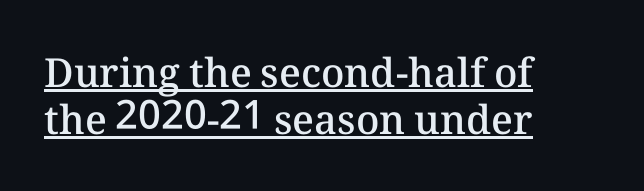
Characters remain perfectly vertical along every line. Stems and bowls a touch heavier than normal — semibold. This rendering uses left alignment, leaving the right contour irregular. Tracking value appears to be zero — textbook default spacing. Beneath each row of characters lies a ruled line.
